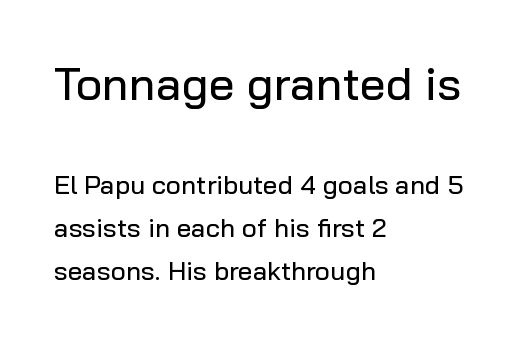
{"serif": "no", "italic": "no", "width": "normal", "stroke_contrast": "low", "x_height": "medium", "monospaced": "no", "underline": "no", "align": "left", "line_spacing": "normal", "line_spacing_ratio": 1.67, "letter_spacing": "normal", "letter_spacing_em": 0.0, "larger_block": "first", "size_ratio": 1.77, "glyph_px": 46}
